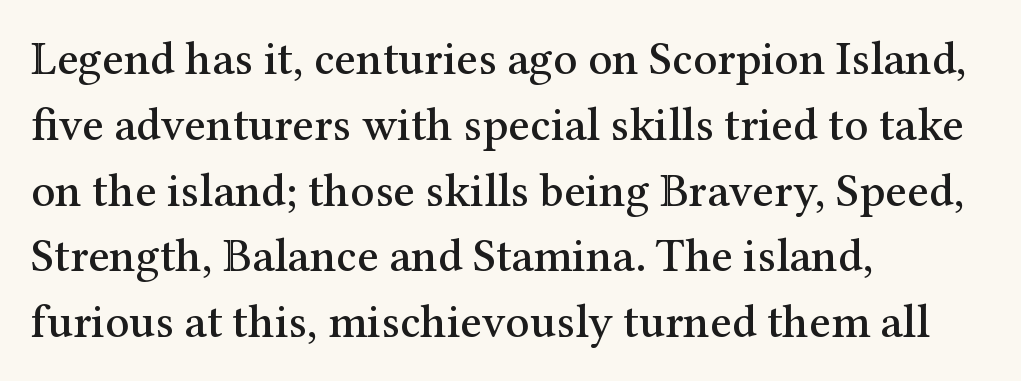
{"serif": "yes", "italic": "no", "width": "normal", "stroke_contrast": "medium", "x_height": "medium", "monospaced": "no", "underline": "no", "align": "left", "line_spacing": "normal", "line_spacing_ratio": 1.4, "letter_spacing": "normal", "letter_spacing_em": 0.0, "glyph_px": 47}
